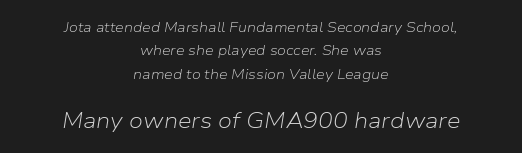
The designer gave the closing block more size than the opening block. This rendering features lettering with no underline. The compositor balanced each line on the midline. The block of text has a typical density, with ordinary space between rows. No letter is thick-stroked: the sample isn't bold. The line texture is even and compact thanks to regular tracking.
